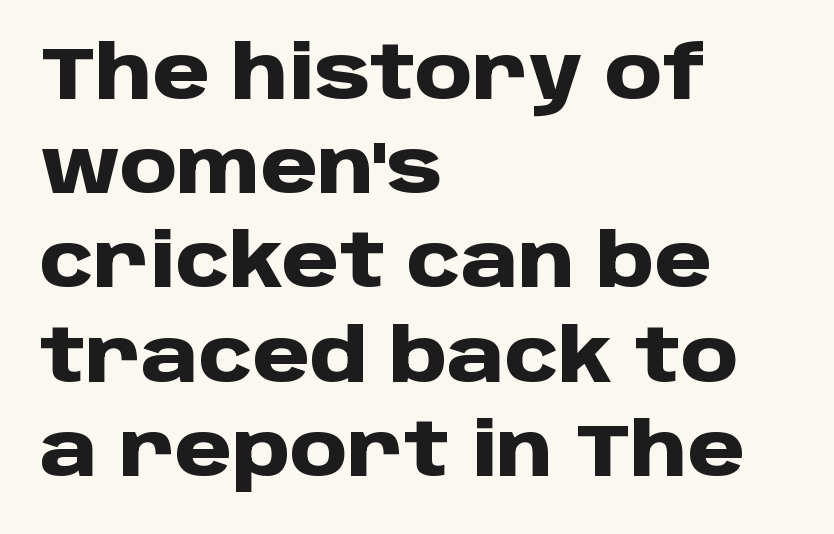
{"serif": "no", "italic": "no", "bold": "yes", "weight": "heavy", "width": "normal", "stroke_contrast": "low", "x_height": "large", "monospaced": "no", "underline": "no", "align": "left", "line_spacing": "normal", "line_spacing_ratio": 1.29, "letter_spacing": "normal", "letter_spacing_em": 0.0, "glyph_px": 73}
